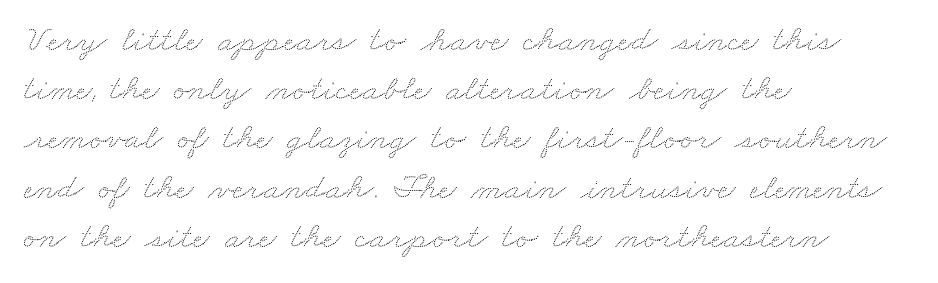
Q: Is the text underlined? A: No.
Q: How is the paragraph aligned? A: Left-aligned.
Q: Is the spacing between letters normal or unusually wide? A: Normal.
Q: Is the spacing between lines tight, normal or loose? A: Normal.
Q: Width (condensed, normal, or wide)? A: Wide.
Q: Stroke contrast? A: Low.
Q: x-height? A: Small.
Q: Monospaced? A: No.
